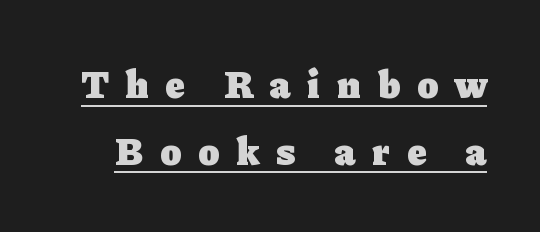
The image shows 39 px heavy serif type, upright; set line spacing 1.71x, unusually wide letter spacing (+0.44 em), underlined; low stroke contrast and a medium x-height.
